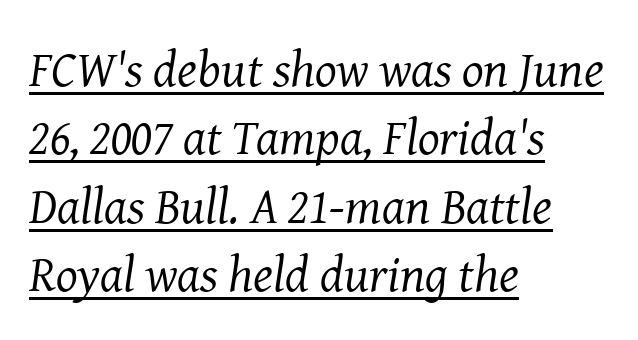
The image shows 51 px regular-weight serif type, italic (leaning right); set left-aligned, normal line spacing (1.34x), normal letter spacing, underlined; medium stroke contrast and a medium x-height.
